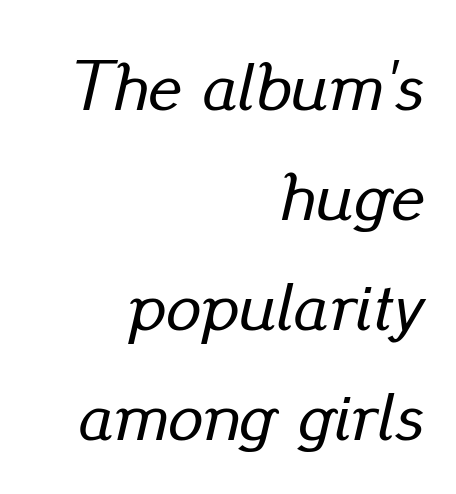
The image shows 70 px text type, italic (leaning right); set right-aligned, normal line spacing (1.57x), normal letter spacing, not underlined; low stroke contrast and a small x-height.
